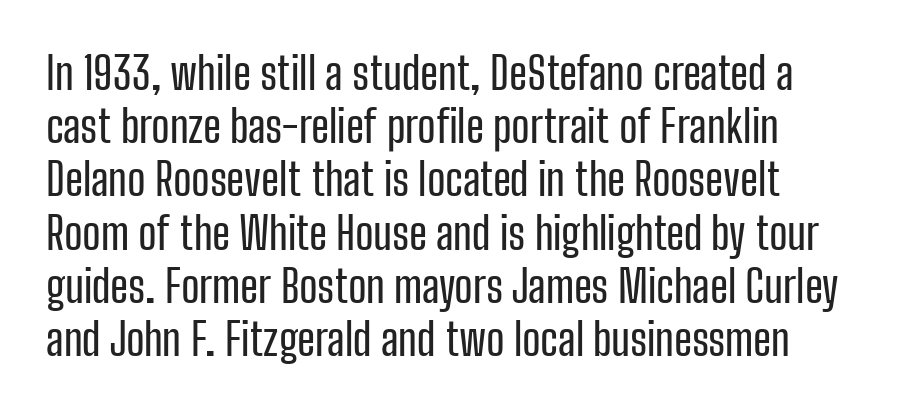
This is roman type, the default non-slanted kind. Nope, no serifs anywhere on these letters. A typesetter would call this zero additional tracking. The strip under each line holds only bare page.
